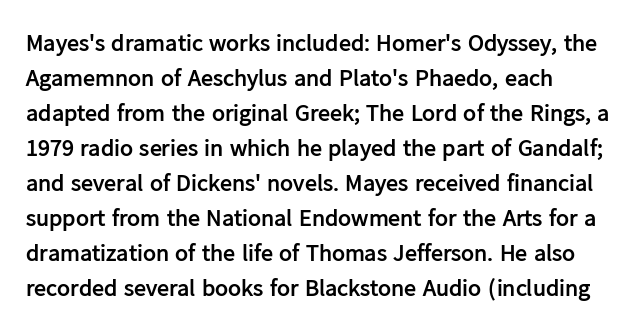
The image shows 24 px bold type, upright; set left-aligned, normal line spacing (1.46x), normal letter spacing, not underlined.
